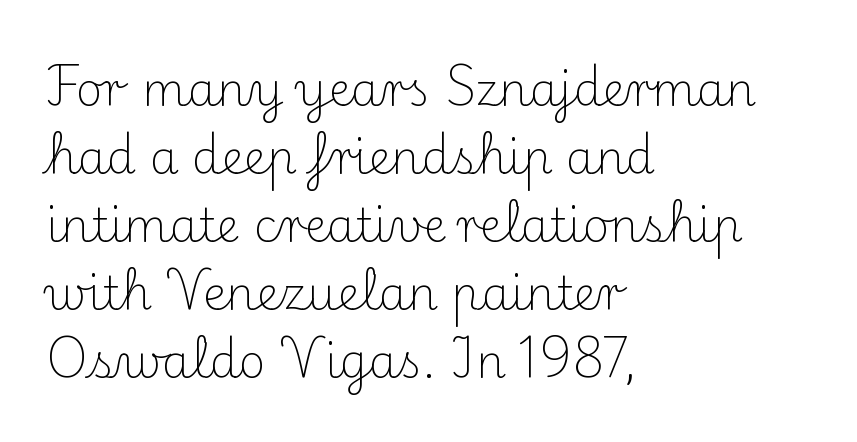
The image shows 46 px light serif type, upright; set left-aligned, normal line spacing (1.48x), normal letter spacing, not underlined; medium stroke contrast and a small x-height.
